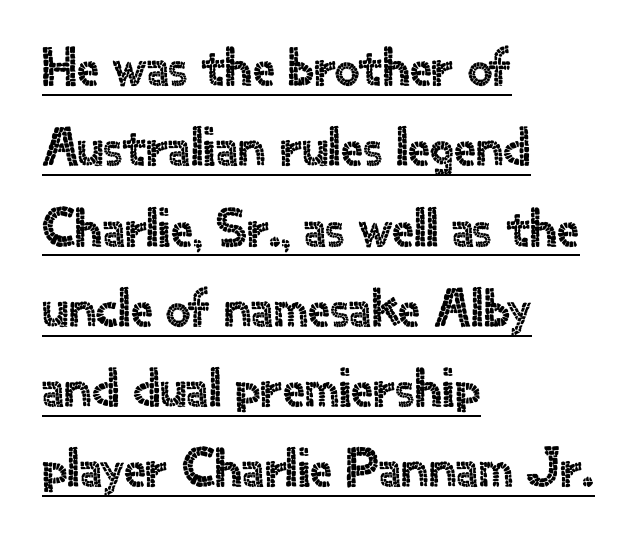
{"serif": "no", "italic": "no", "width": "normal", "x_height": "small", "monospaced": "no", "underline": "yes", "align": "left", "line_spacing": "normal", "line_spacing_ratio": 1.46, "letter_spacing": "normal", "letter_spacing_em": 0.0, "glyph_px": 55}
